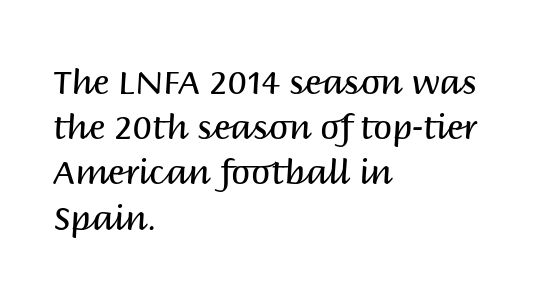
This sample has the flowing, uneven cadence of proportional lettering. Default kerning and tracking; the words read as compact shapes. Students, observe: this is what conventionally led text looks like. Only glyphs here, with clear space below each row.
